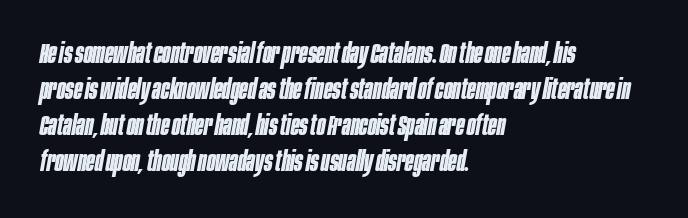
The image shows 28 px bold, condensed type, italic (leaning right); set left-aligned, normal line spacing (1.28x), normal letter spacing, not underlined; low stroke contrast and a large x-height.
